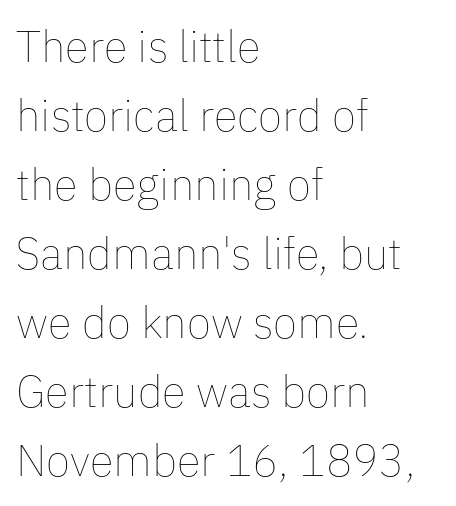
No extra tracking has been applied to these lines. You can tell it's not italic because the verticals are truly vertical. Students, observe: this is what conventionally led text looks like. The face used here is proportionally spaced, like ordinary book or web type.
